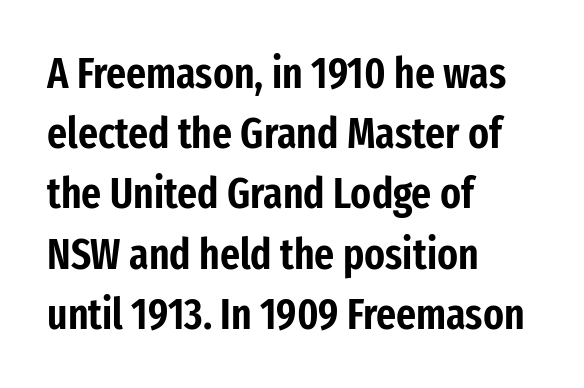
The image shows 43 px condensed sans-serif type, upright; set left-aligned, normal line spacing (1.4x), normal letter spacing, not underlined; low stroke contrast and a medium x-height.
